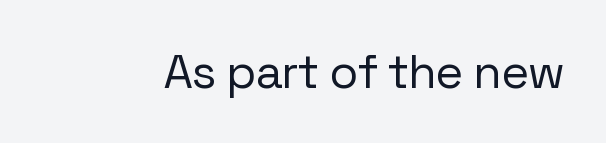
Q: Is the text bold? A: No.
Q: Is the text italic (slanted)? A: No, it is upright.
Q: Is the typeface a serif or a sans-serif typeface? A: Sans-serif.
Q: Is the text underlined? A: No.
Q: Is the spacing between letters normal or unusually wide? A: Normal.
Q: Width (condensed, normal, or wide)? A: Normal.
Q: Stroke contrast? A: Low.
Q: x-height? A: Medium.
Q: Monospaced? A: No.
